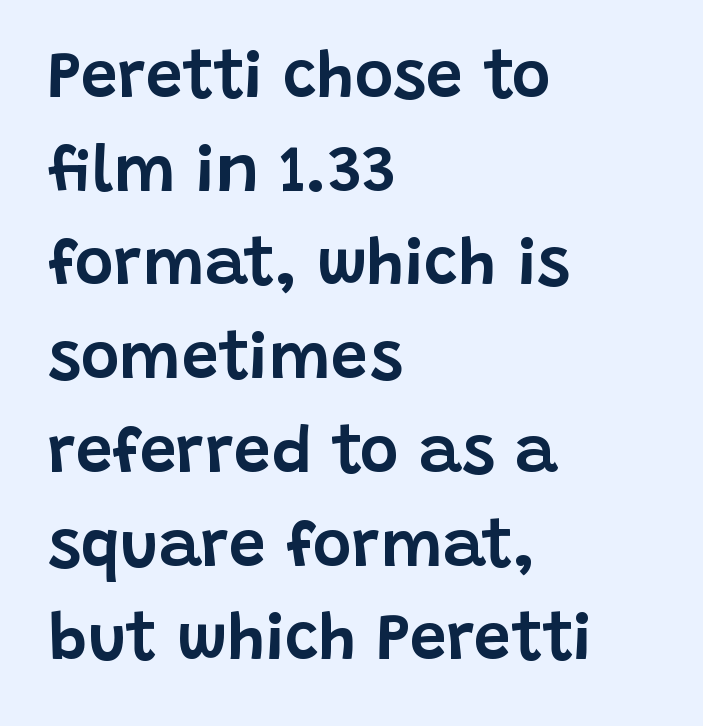
{"serif": "no", "italic": "no", "width": "normal", "stroke_contrast": "low", "x_height": "large", "monospaced": "no", "underline": "no", "align": "left", "line_spacing": "normal", "line_spacing_ratio": 1.42, "letter_spacing": "normal", "letter_spacing_em": 0.0, "glyph_px": 66}
